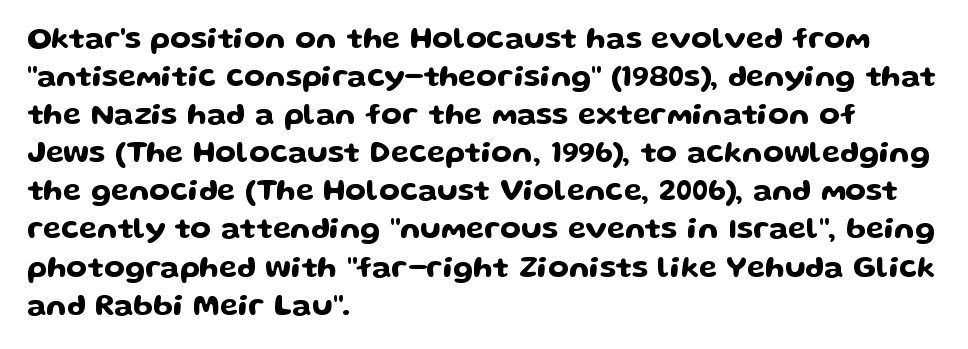
The specimen omits any rule beneath the text block's lines. A sans-serif font was chosen for this passage. There is no visible air inserted between adjacent glyphs. Leading: standard. These lines were composed using upright roman letters.
